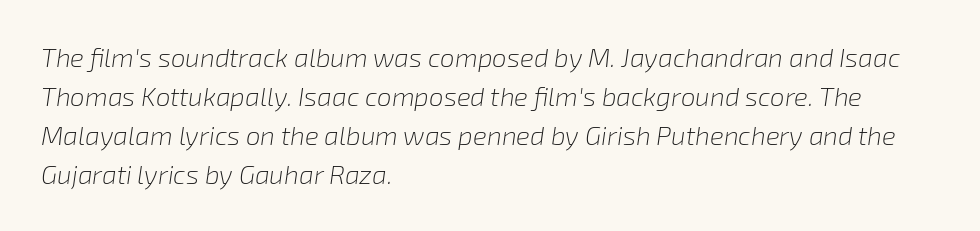
Q: Is the text bold? A: No.
Q: Is the text italic (slanted)? A: Yes, it leans right by about 8 degrees.
Q: Is the text underlined? A: No.
Q: How is the paragraph aligned? A: Left-aligned.
Q: Is the spacing between letters normal or unusually wide? A: Normal.
Q: Is the spacing between lines tight, normal or loose? A: Normal.
